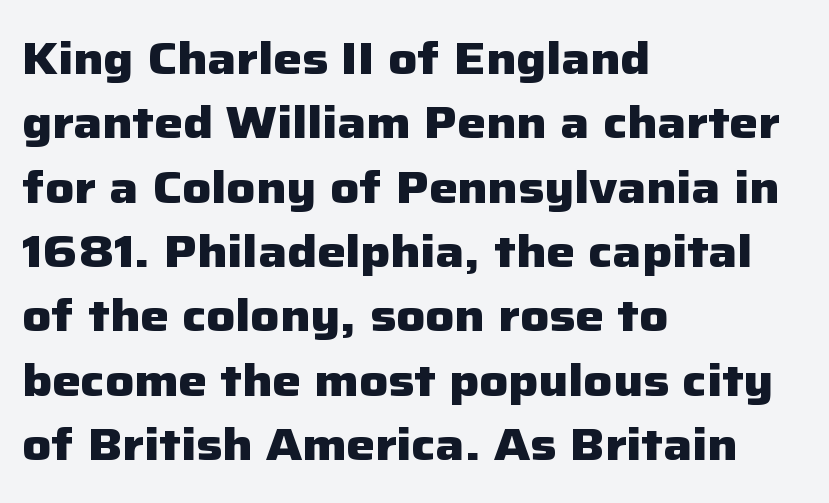
The image shows 45 px heavy sans-serif type, upright; set left-aligned, normal line spacing (1.43x), normal letter spacing, not underlined; low stroke contrast and a medium x-height.
